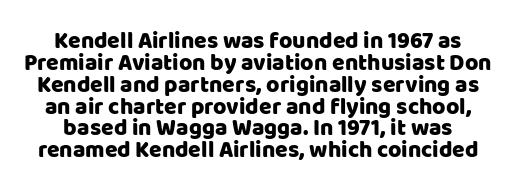
Q: Is the text italic (slanted)? A: No, it is upright.
Q: Is the text underlined? A: No.
Q: Is the spacing between letters normal or unusually wide? A: Normal.
Q: Is the spacing between lines tight, normal or loose? A: Tight.
